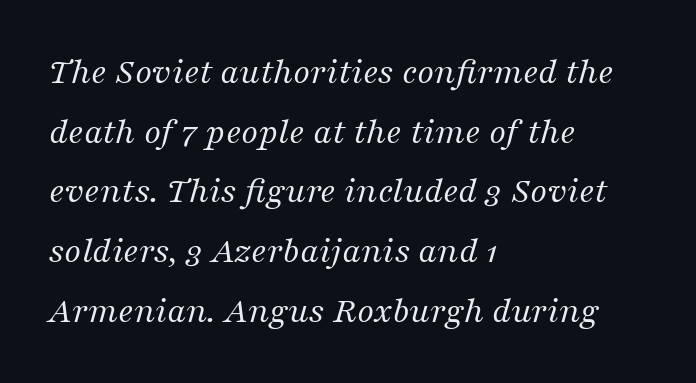
{"serif": "yes", "italic": "yes", "lean": "right", "slant_degrees": 16, "bold": "no", "weight": "regular", "width": "normal", "stroke_contrast": "medium", "x_height": "medium", "monospaced": "no", "underline": "no", "align": "left", "line_spacing": "normal", "line_spacing_ratio": 1.57, "letter_spacing": "normal", "letter_spacing_em": 0.0, "glyph_px": 38}
